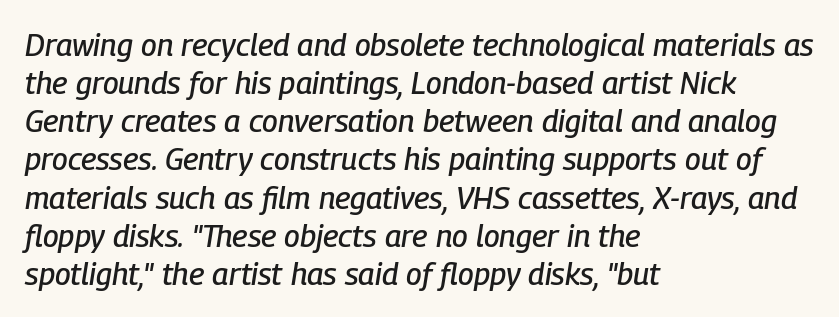
The type is set solid horizontally, with unmodified tracking. A classic flush-left, rag-right setting is used for this passage. A typesetter would call this proportional, since set widths differ per character. Nobody drew a line under any word here. These lines were composed using italics.
